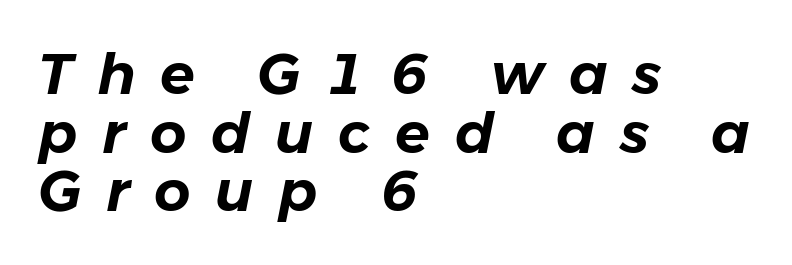
Q: Is the text italic (slanted)? A: Yes, it leans right by about 11 degrees.
Q: Is the text underlined? A: No.
Q: How is the paragraph aligned? A: Left-aligned.
Q: Is the spacing between letters normal or unusually wide? A: Unusually wide.
Q: Is the spacing between lines tight, normal or loose? A: Tight.
Q: Width (condensed, normal, or wide)? A: Normal.
Q: Stroke contrast? A: Low.
Q: x-height? A: Medium.
Q: Monospaced? A: No.
